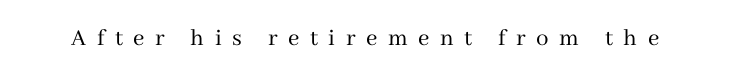
The image shows 25 px text type, upright; set unusually wide letter spacing (+0.42 em), not underlined.
